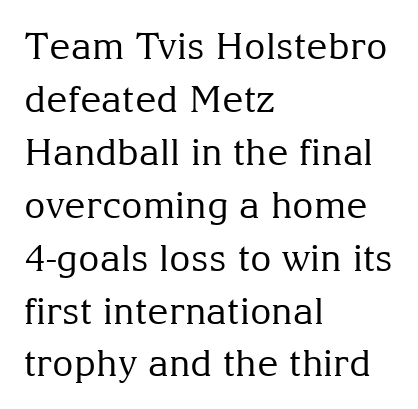
{"serif": "yes", "italic": "no", "bold": "no", "weight": "regular", "width": "normal", "stroke_contrast": "medium", "x_height": "medium", "monospaced": "no", "underline": "no", "align": "left", "line_spacing": "normal", "line_spacing_ratio": 1.43, "letter_spacing": "normal", "letter_spacing_em": 0.0, "glyph_px": 37}
